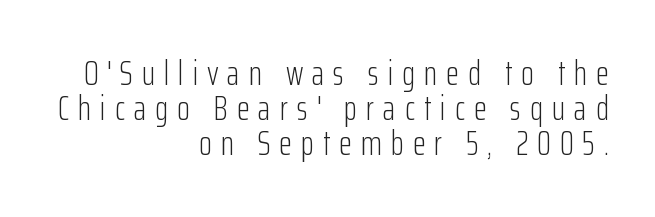
The image shows 34 px light, condensed sans-serif type, upright; set right-aligned, tight line spacing (1.03x), unusually wide letter spacing (+0.26 em), not underlined; low stroke contrast and a medium x-height.
